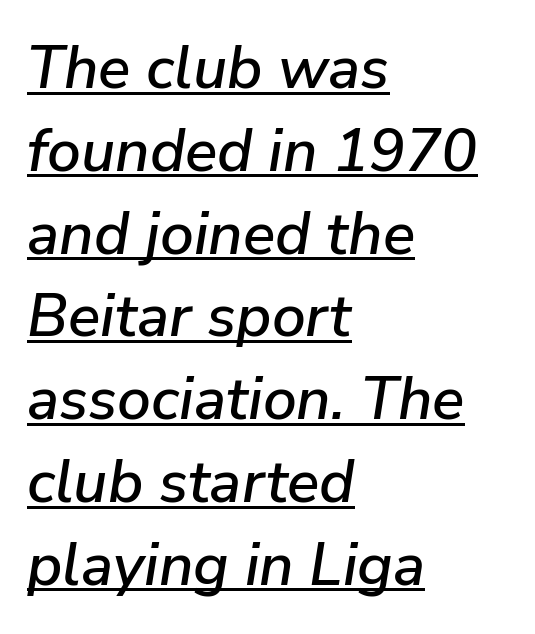
Q: Is the text italic (slanted)? A: Yes, it leans right by about 9 degrees.
Q: Is the text underlined? A: Yes.
Q: How is the paragraph aligned? A: Left-aligned.
Q: Is the spacing between letters normal or unusually wide? A: Normal.
Q: Is the spacing between lines tight, normal or loose? A: Normal.
Q: Width (condensed, normal, or wide)? A: Normal.
Q: Stroke contrast? A: Low.
Q: x-height? A: Medium.
Q: Monospaced? A: No.
